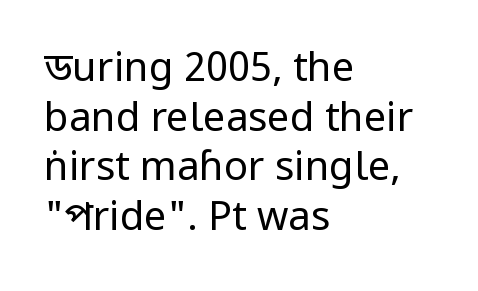
Q: Is the text bold? A: No.
Q: Is the text italic (slanted)? A: No, it is upright.
Q: Is the typeface a serif or a sans-serif typeface? A: Sans-serif.
Q: Is the text underlined? A: No.
Q: How is the paragraph aligned? A: Left-aligned.
Q: Is the spacing between letters normal or unusually wide? A: Normal.
Q: Width (condensed, normal, or wide)? A: Condensed.
Q: Stroke contrast? A: Low.
Q: x-height? A: Large.
Q: Monospaced? A: No.
